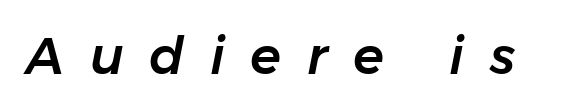
{"italic": "yes", "lean": "right", "slant_degrees": 11, "width": "normal", "stroke_contrast": "low", "x_height": "medium", "monospaced": "no", "underline": "no", "letter_spacing": "wide", "letter_spacing_em": 0.5, "glyph_px": 51}
